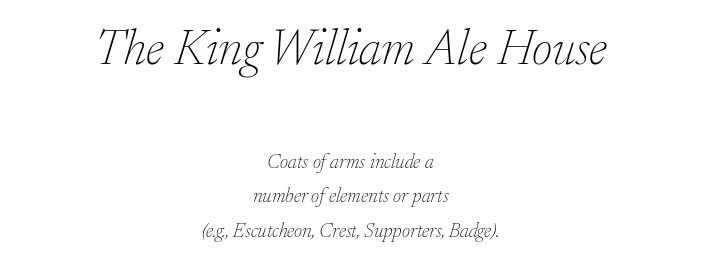
{"serif": "yes", "italic": "yes", "lean": "right", "slant_degrees": 17, "bold": "no", "weight": "thin", "width": "normal", "stroke_contrast": "low", "x_height": "small", "monospaced": "no", "underline": "no", "align": "center", "line_spacing_ratio": 1.72, "letter_spacing": "normal", "letter_spacing_em": 0.0, "larger_block": "first", "size_ratio": 2.5, "glyph_px": 50}
